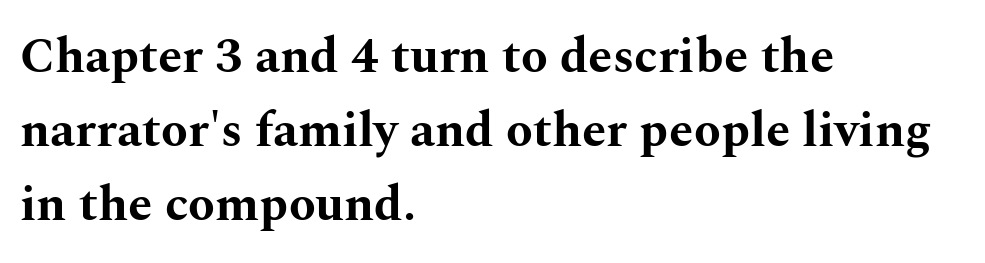
{"serif": "yes", "italic": "no", "bold": "yes", "weight": "bold", "width": "wide", "stroke_contrast": "medium", "x_height": "medium", "monospaced": "no", "underline": "no", "align": "left", "line_spacing": "normal", "line_spacing_ratio": 1.51, "letter_spacing": "normal", "letter_spacing_em": 0.0, "glyph_px": 49}
